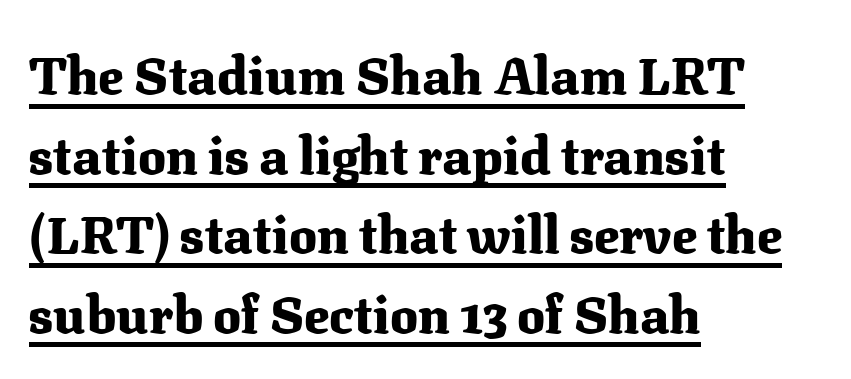
{"serif": "yes", "italic": "no", "bold": "yes", "weight": "heavy", "width": "normal", "stroke_contrast": "medium", "x_height": "medium", "monospaced": "no", "underline": "yes", "align": "left", "line_spacing": "normal", "line_spacing_ratio": 1.53, "letter_spacing": "normal", "letter_spacing_em": 0.0, "glyph_px": 52}
